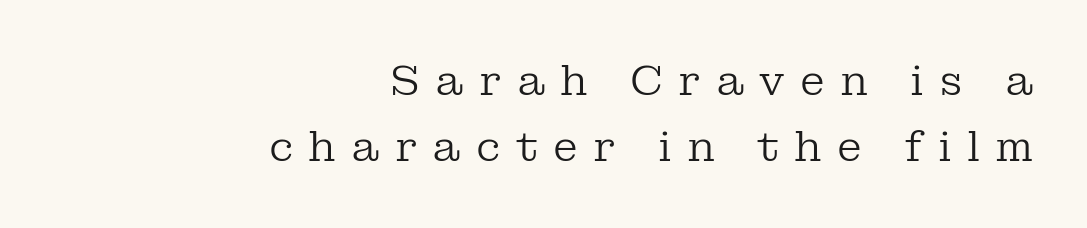
Q: Is the text bold? A: No.
Q: Is the text italic (slanted)? A: No, it is upright.
Q: Is the typeface a serif or a sans-serif typeface? A: Serif.
Q: Is the text underlined? A: No.
Q: How is the paragraph aligned? A: Right-aligned.
Q: Is the spacing between letters normal or unusually wide? A: Unusually wide.
Q: Is the spacing between lines tight, normal or loose? A: Normal.
Q: Width (condensed, normal, or wide)? A: Normal.
Q: Stroke contrast? A: Low.
Q: x-height? A: Medium.
Q: Monospaced? A: No.
